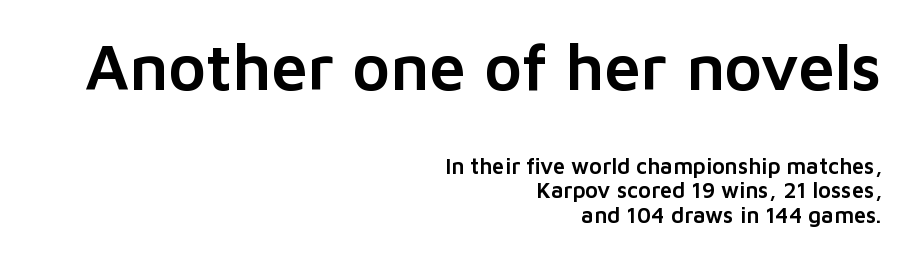
Check under the words: just untouched page. The lines are packed closely together with very little leading. Alignment: flush right. Rendered with straight, roman letterforms. Between one letter and the next there's only the usual sliver of space.
